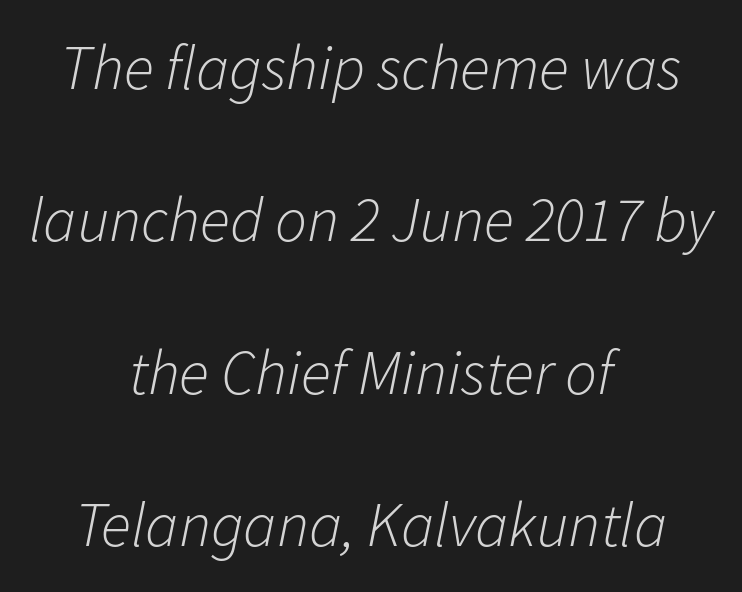
{"italic": "yes", "lean": "right", "slant_degrees": 11, "bold": "no", "weight": "light", "width": "normal", "stroke_contrast": "low", "x_height": "medium", "monospaced": "no", "underline": "no", "align": "center", "line_spacing": "loose", "line_spacing_ratio": 2.42, "letter_spacing": "normal", "letter_spacing_em": 0.0, "glyph_px": 63}
